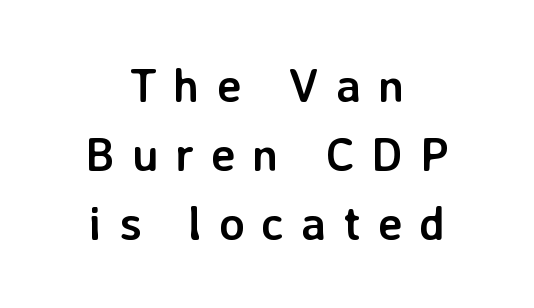
Q: Is the text bold? A: Yes.
Q: Is the text italic (slanted)? A: No, it is upright.
Q: Is the typeface a serif or a sans-serif typeface? A: Sans-serif.
Q: Is the text underlined? A: No.
Q: How is the paragraph aligned? A: Centered.
Q: Is the spacing between letters normal or unusually wide? A: Unusually wide.
Q: Is the spacing between lines tight, normal or loose? A: Normal.
Q: Width (condensed, normal, or wide)? A: Normal.
Q: Stroke contrast? A: Low.
Q: x-height? A: Medium.
Q: Monospaced? A: No.
